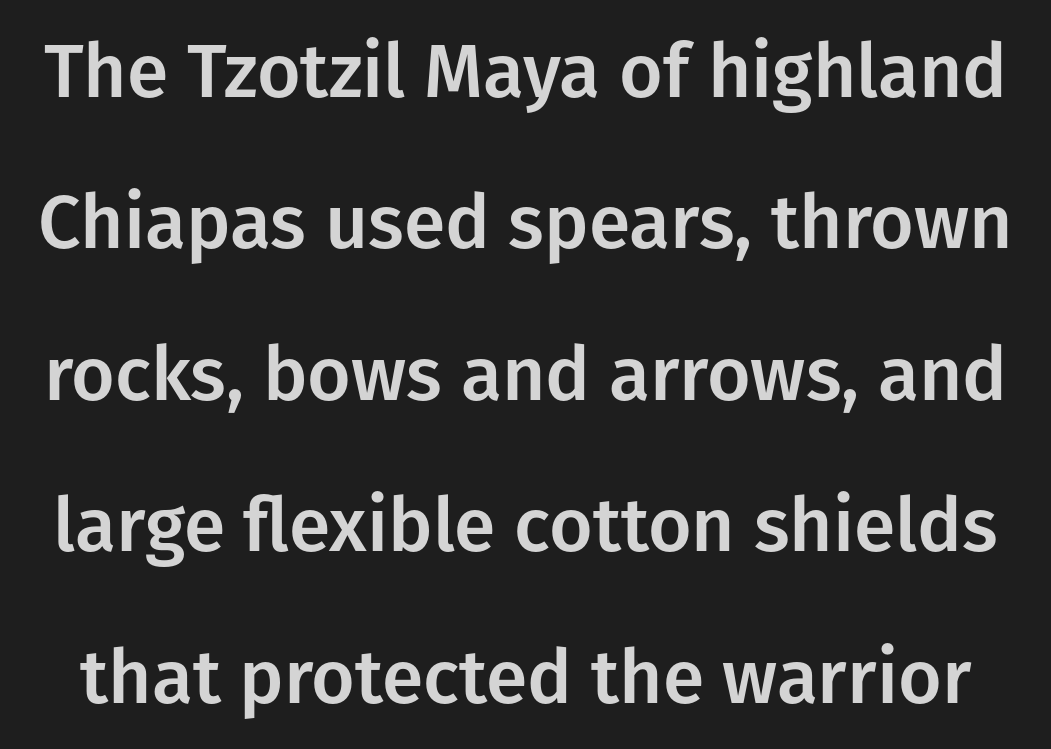
{"serif": "no", "italic": "no", "width": "normal", "stroke_contrast": "low", "x_height": "medium", "monospaced": "no", "underline": "no", "line_spacing": "loose", "line_spacing_ratio": 2.02, "letter_spacing": "normal", "letter_spacing_em": 0.0, "glyph_px": 75}
